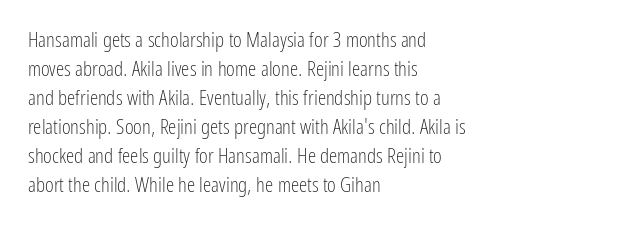
Q: Is the text bold? A: No.
Q: Is the text italic (slanted)? A: No, it is upright.
Q: Is the text underlined? A: No.
Q: How is the paragraph aligned? A: Left-aligned.
Q: Is the spacing between letters normal or unusually wide? A: Normal.
Q: Is the spacing between lines tight, normal or loose? A: Normal.
